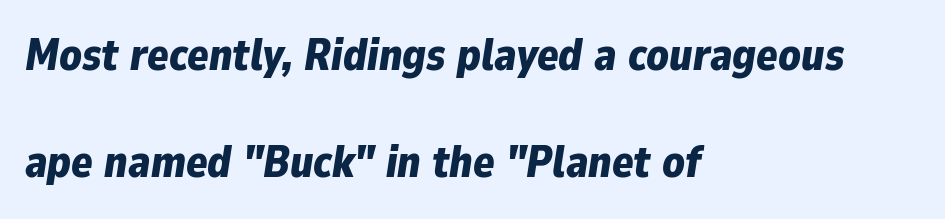
The image shows 44 px bold type, italic (leaning right); set left-aligned, loose line spacing (2.44x), normal letter spacing, not underlined; low stroke contrast and a medium x-height.
